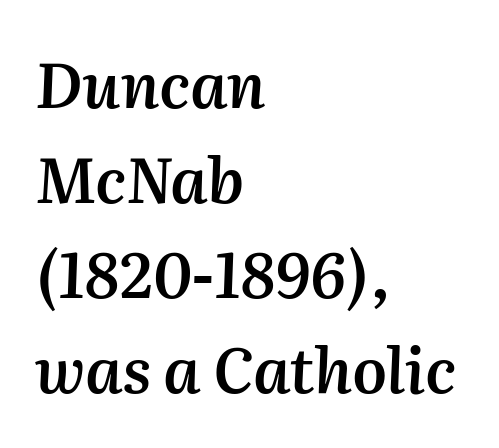
{"italic": "yes", "lean": "right", "slant_degrees": 2, "bold": "semi", "weight": "semibold", "width": "normal", "stroke_contrast": "medium", "x_height": "medium", "monospaced": "no", "underline": "no", "align": "left", "line_spacing": "normal", "line_spacing_ratio": 1.53, "letter_spacing": "normal", "letter_spacing_em": 0.0, "glyph_px": 62}
